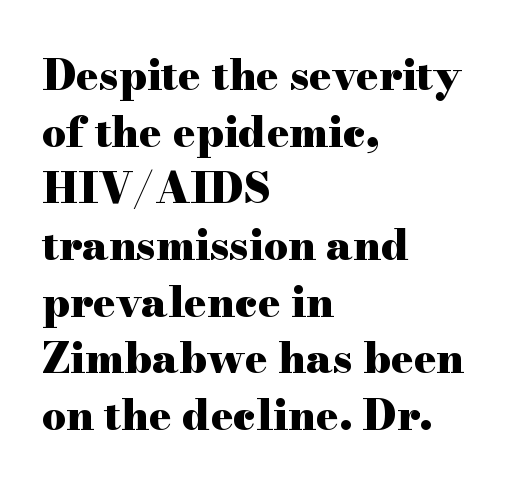
Look at the bottom of the vertical strokes: they flare into serifs here. Every letter is thick-stroked: bold, no question. The space directly below the letters is spotless. Do the characters align in a grid? No, the font is proportional. This rendering uses left alignment, leaving the right contour irregular. Is there any slant? The stems are plumb.
